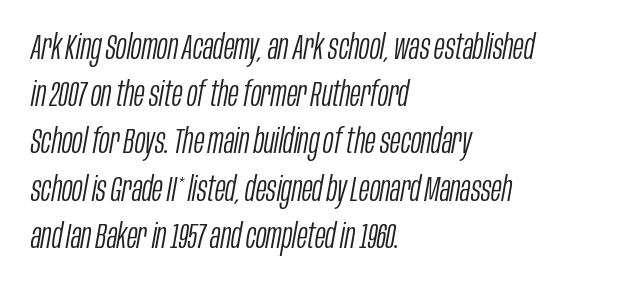
{"italic": "yes", "lean": "right", "slant_degrees": 10, "bold": "no", "weight": "light", "width": "condensed", "stroke_contrast": "low", "x_height": "large", "monospaced": "no", "underline": "no", "align": "left", "line_spacing": "normal", "line_spacing_ratio": 1.35, "letter_spacing": "normal", "letter_spacing_em": 0.0, "glyph_px": 35}
